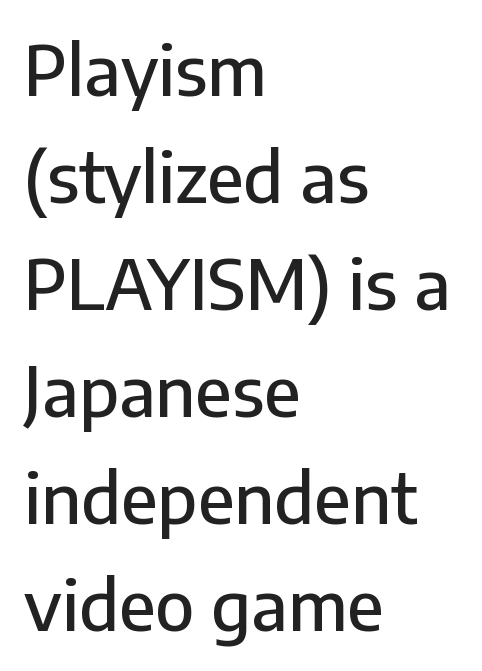
{"serif": "no", "italic": "no", "width": "normal", "stroke_contrast": "low", "x_height": "medium", "monospaced": "no", "underline": "no", "align": "left", "line_spacing": "normal", "line_spacing_ratio": 1.55, "letter_spacing": "normal", "letter_spacing_em": 0.0, "glyph_px": 69}
